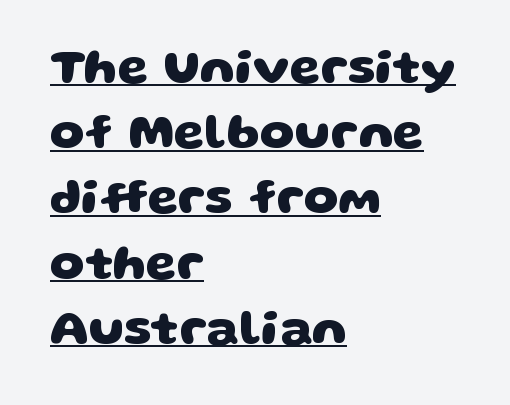
Where is the straight margin? On the left. These lines are composed in type without serifs. Thick stems and heavy bowls — unmistakably bold. Every word sits above its own underline. If you measured baseline to baseline, you'd find a middling distance. Tracking value appears to be zero — textbook default spacing.
